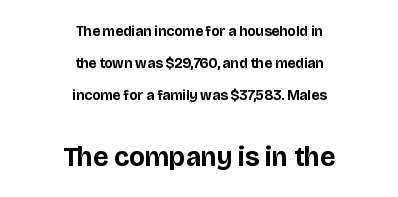
Q: Is the text bold? A: Yes.
Q: Is the text italic (slanted)? A: No, it is upright.
Q: Is the text underlined? A: No.
Q: How is the paragraph aligned? A: Centered.
Q: Is the spacing between letters normal or unusually wide? A: Normal.
Q: Is the spacing between lines tight, normal or loose? A: Loose.
Q: Which block of text is set in a larger size, the first (top) or the second (bottom)? A: The second (bottom) one.
